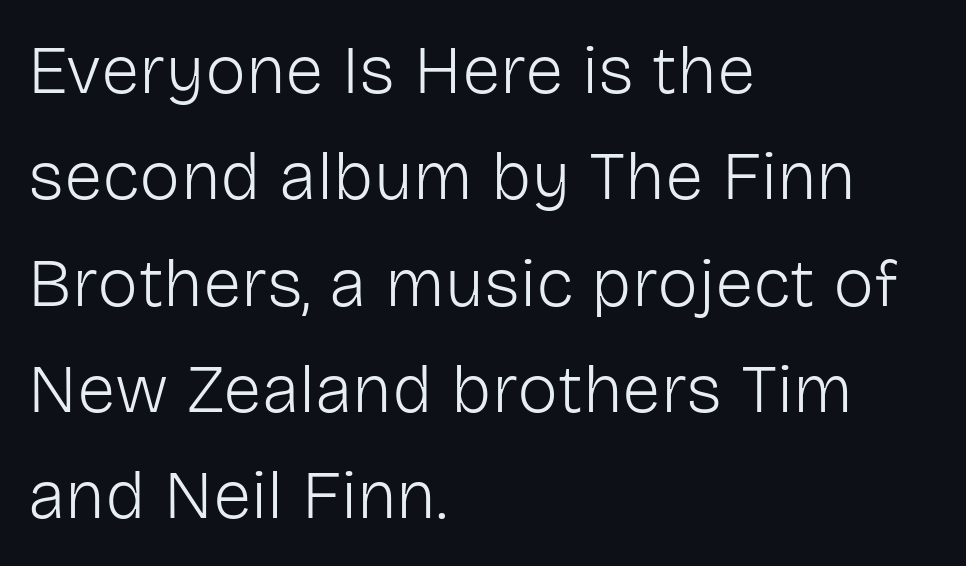
Q: Is the text bold? A: No.
Q: Is the text italic (slanted)? A: No, it is upright.
Q: Is the typeface a serif or a sans-serif typeface? A: Sans-serif.
Q: Is the text underlined? A: No.
Q: How is the paragraph aligned? A: Left-aligned.
Q: Is the spacing between letters normal or unusually wide? A: Normal.
Q: Is the spacing between lines tight, normal or loose? A: Normal.
Q: Width (condensed, normal, or wide)? A: Normal.
Q: Stroke contrast? A: Low.
Q: x-height? A: Medium.
Q: Monospaced? A: No.
